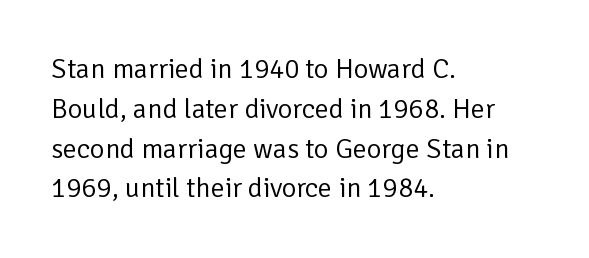
The lines sit at an ordinary, default distance from one another. This is roman type, the default non-slanted kind. You can tell from the bare stems that sans-serif type was used. Beneath every word, the page is bare.
